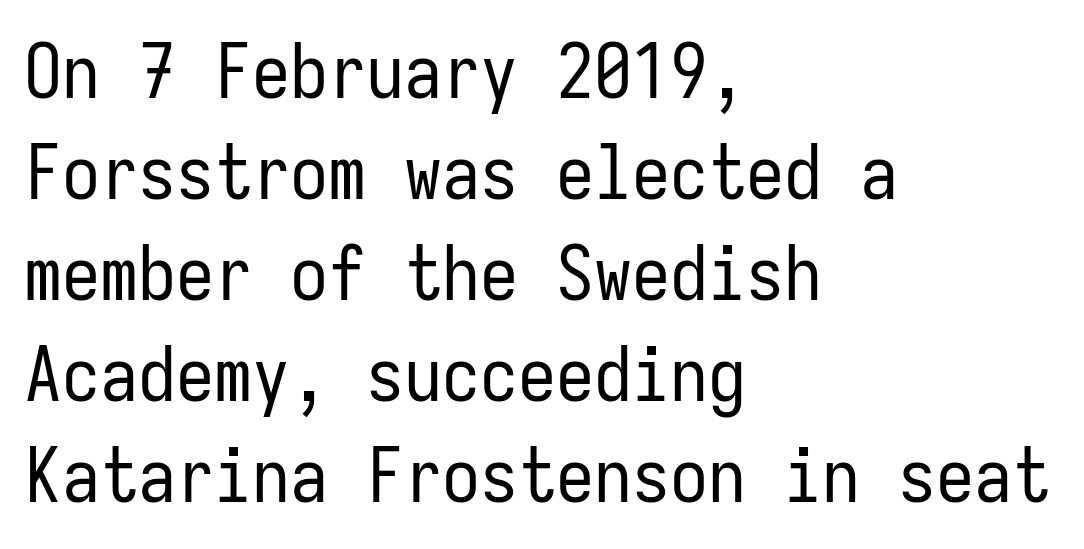
The image shows 76 px regular-weight, condensed sans-serif type, upright, monospaced; set left-aligned, normal line spacing (1.33x), normal letter spacing, not underlined; low stroke contrast and a medium x-height.
